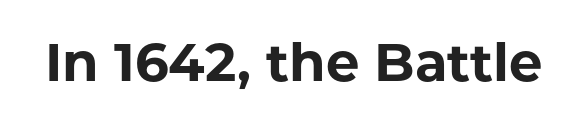
The image shows 53 px bold sans-serif type, upright; set normal letter spacing, not underlined; low stroke contrast and a medium x-height.
